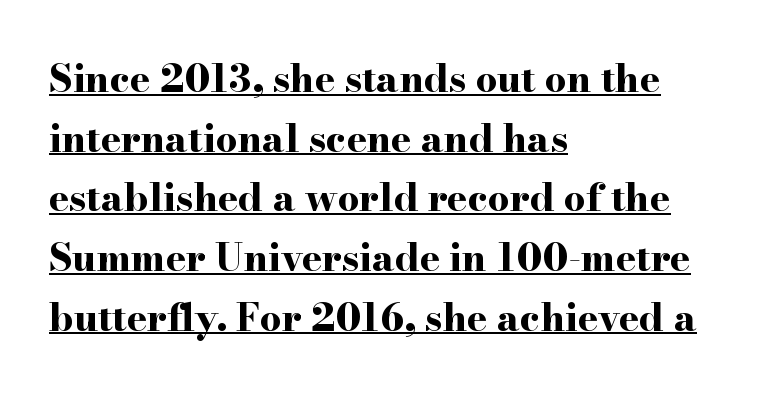
The image shows 38 px bold, wide serif type, upright; set left-aligned, normal line spacing (1.57x), normal letter spacing, underlined; high stroke contrast and a small x-height.
